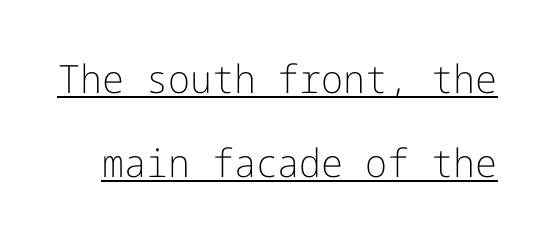
{"serif": "no", "italic": "no", "bold": "no", "weight": "light", "width": "normal", "stroke_contrast": "low", "x_height": "medium", "underline": "yes", "line_spacing": "loose", "line_spacing_ratio": 2.15, "letter_spacing": "normal", "letter_spacing_em": 0.0, "glyph_px": 39}
